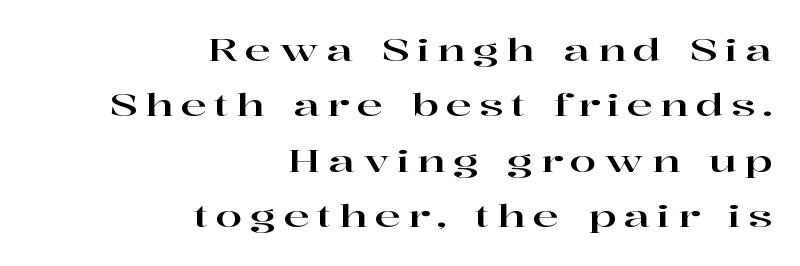
Q: Is the text italic (slanted)? A: No, it is upright.
Q: Is the typeface a serif or a sans-serif typeface? A: Serif.
Q: Is the text underlined? A: No.
Q: How is the paragraph aligned? A: Right-aligned.
Q: Is the spacing between letters normal or unusually wide? A: Unusually wide.
Q: Width (condensed, normal, or wide)? A: Wide.
Q: Stroke contrast? A: High.
Q: x-height? A: Medium.
Q: Monospaced? A: No.
